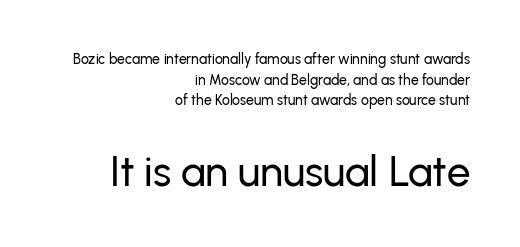
Q: Is the text italic (slanted)? A: No, it is upright.
Q: Is the typeface a serif or a sans-serif typeface? A: Sans-serif.
Q: Is the text underlined? A: No.
Q: How is the paragraph aligned? A: Right-aligned.
Q: Is the spacing between letters normal or unusually wide? A: Normal.
Q: Is the spacing between lines tight, normal or loose? A: Normal.
Q: Which block of text is set in a larger size, the first (top) or the second (bottom)? A: The second (bottom) one.
Q: Width (condensed, normal, or wide)? A: Normal.
Q: Stroke contrast? A: Low.
Q: x-height? A: Medium.
Q: Monospaced? A: No.
